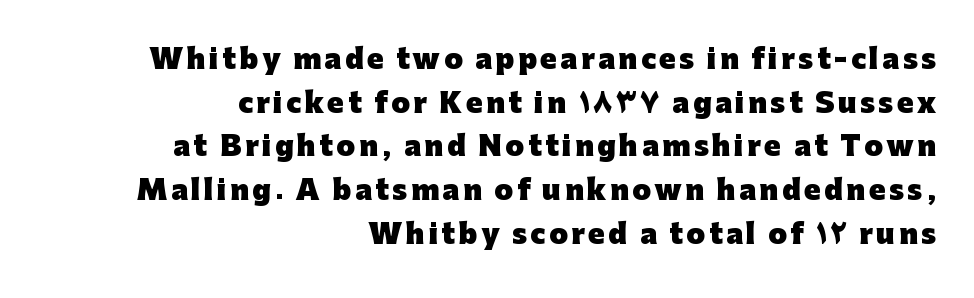
{"italic": "no", "bold": "yes", "underline": "no", "align": "right", "line_spacing": "normal", "line_spacing_ratio": 1.62, "glyph_px": 27}
